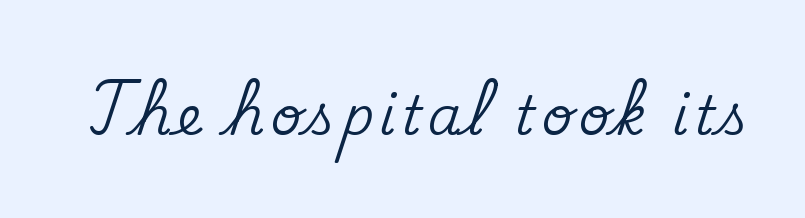
{"width": "normal", "stroke_contrast": "medium", "x_height": "small", "monospaced": "no", "underline": "no", "glyph_px": 54}
